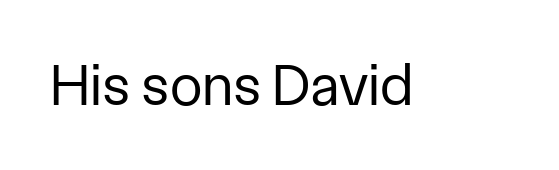
These lines are composed in type without serifs. The zone under the glyphs is completely vacant. Glyph-to-glyph distance matches everyday printed text. You could not count columns in this text — the font is proportionally spaced. In terms of posture, this sample is upright.
